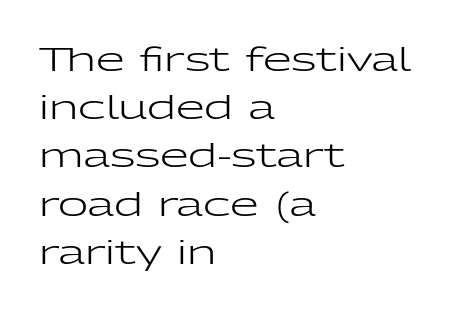
Q: Is the text bold? A: No.
Q: Is the text italic (slanted)? A: No, it is upright.
Q: Is the typeface a serif or a sans-serif typeface? A: Sans-serif.
Q: Is the text underlined? A: No.
Q: How is the paragraph aligned? A: Left-aligned.
Q: Is the spacing between letters normal or unusually wide? A: Normal.
Q: Is the spacing between lines tight, normal or loose? A: Normal.
Q: Width (condensed, normal, or wide)? A: Wide.
Q: Stroke contrast? A: Low.
Q: x-height? A: Medium.
Q: Monospaced? A: No.
